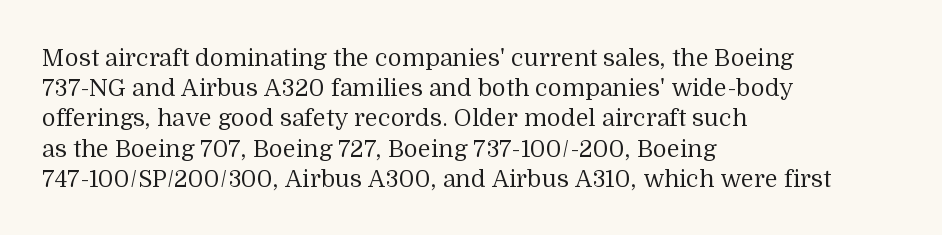
{"italic": "no", "bold": "no", "underline": "no", "align": "left", "line_spacing": "normal", "line_spacing_ratio": 1.26, "letter_spacing": "normal", "letter_spacing_em": 0.0, "glyph_px": 24}
